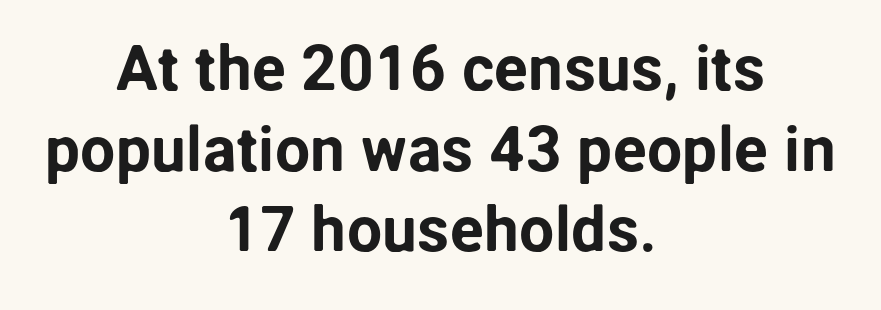
Q: Is the text italic (slanted)? A: No, it is upright.
Q: Is the typeface a serif or a sans-serif typeface? A: Sans-serif.
Q: Is the text underlined? A: No.
Q: How is the paragraph aligned? A: Centered.
Q: Is the spacing between letters normal or unusually wide? A: Normal.
Q: Is the spacing between lines tight, normal or loose? A: Normal.
Q: Width (condensed, normal, or wide)? A: Normal.
Q: Stroke contrast? A: Low.
Q: x-height? A: Medium.
Q: Monospaced? A: No.
